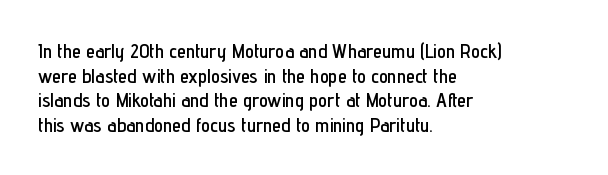
The image shows 20 px text type, upright; set left-aligned, line spacing 1.23x, normal letter spacing, not underlined.
